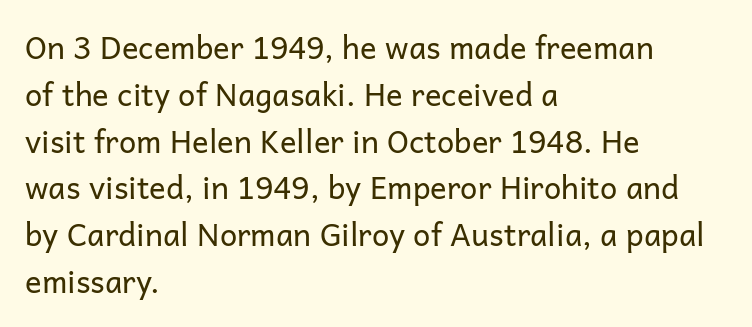
The image shows 31 px regular-weight sans-serif type, upright; set left-aligned, normal line spacing (1.51x), normal letter spacing, not underlined; low stroke contrast and a medium x-height.
